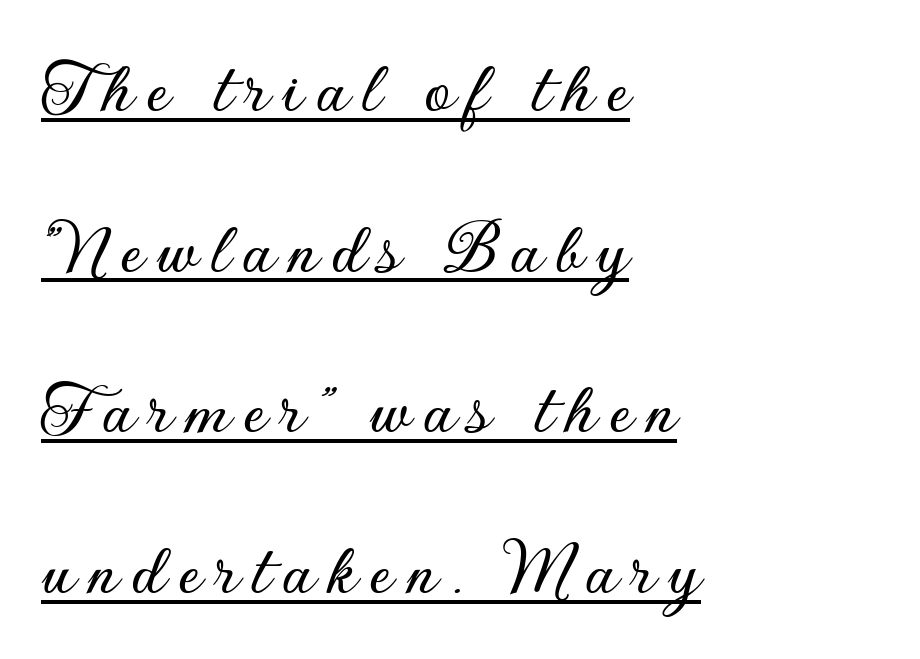
Q: Is the text italic (slanted)? A: Yes.
Q: Is the typeface a serif or a sans-serif typeface? A: Sans-serif.
Q: Is the text underlined? A: Yes.
Q: How is the paragraph aligned? A: Left-aligned.
Q: Is the spacing between lines tight, normal or loose? A: Loose.
Q: Width (condensed, normal, or wide)? A: Normal.
Q: Stroke contrast? A: Low.
Q: x-height? A: Small.
Q: Monospaced? A: No.
